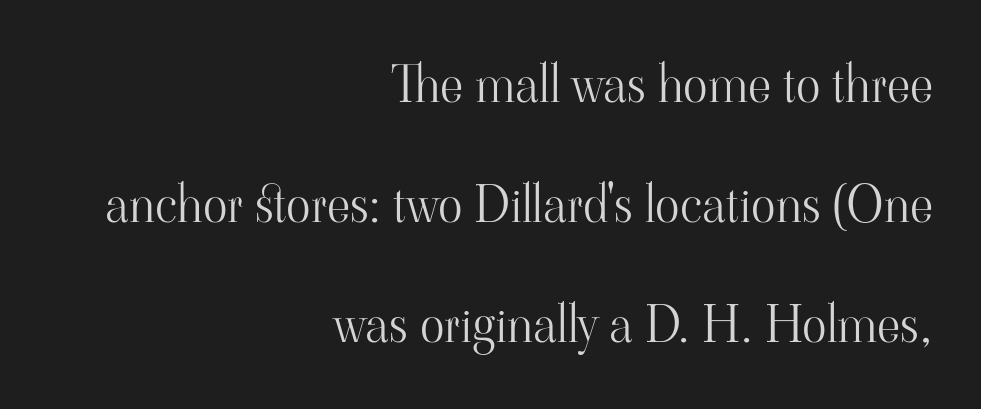
{"serif": "yes", "italic": "no", "bold": "no", "weight": "light", "width": "normal", "stroke_contrast": "high", "x_height": "small", "monospaced": "no", "underline": "no", "align": "right", "line_spacing": "loose", "line_spacing_ratio": 2.35, "letter_spacing": "normal", "letter_spacing_em": 0.0, "glyph_px": 51}
